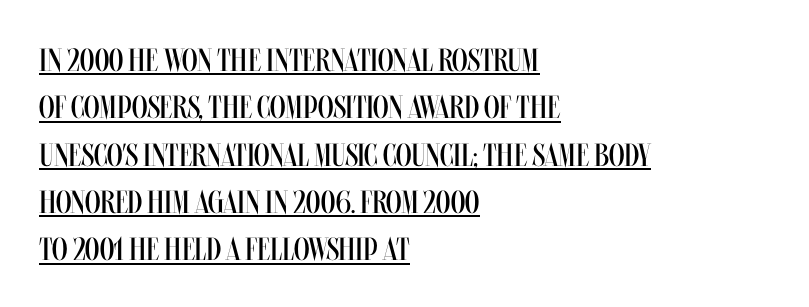
{"italic": "no", "bold": "no", "weight": "regular", "width": "condensed", "stroke_contrast": "medium", "x_height": "large", "monospaced": "no", "underline": "yes", "align": "left", "line_spacing": "normal", "line_spacing_ratio": 1.48, "letter_spacing": "normal", "letter_spacing_em": 0.0, "glyph_px": 32}
